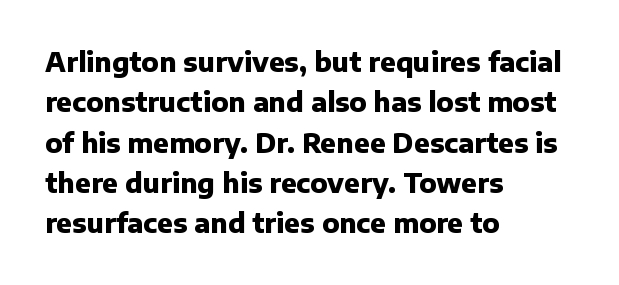
Q: Is the text bold? A: Yes.
Q: Is the text italic (slanted)? A: No, it is upright.
Q: Is the text underlined? A: No.
Q: How is the paragraph aligned? A: Left-aligned.
Q: Is the spacing between letters normal or unusually wide? A: Normal.
Q: Is the spacing between lines tight, normal or loose? A: Normal.
